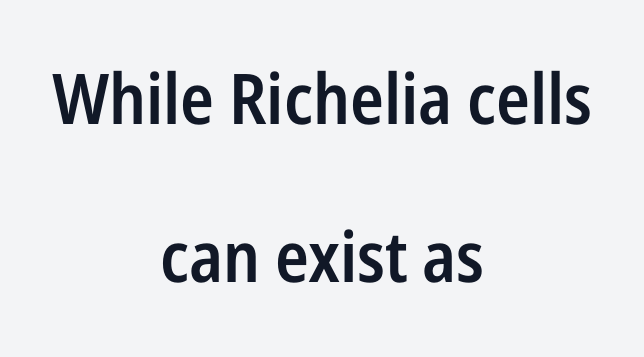
The image shows 70 px semibold, condensed sans-serif type, upright; set centered, loose line spacing (2.26x), normal letter spacing, not underlined; low stroke contrast and a medium x-height.
